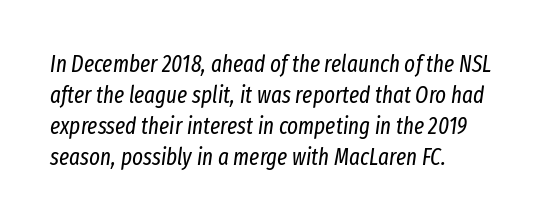
{"italic": "yes", "lean": "right", "slant_degrees": 8, "bold": "no", "underline": "no", "align": "left", "line_spacing": "normal", "line_spacing_ratio": 1.35, "letter_spacing": "normal", "letter_spacing_em": 0.0, "glyph_px": 23}
